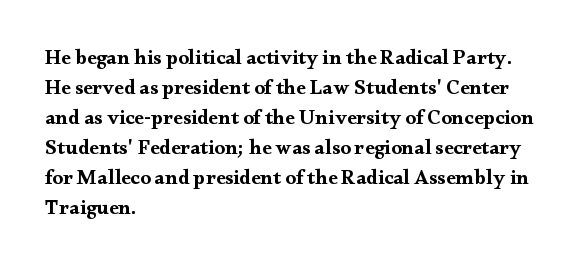
{"italic": "no", "bold": "yes", "underline": "no", "align": "left", "line_spacing": "normal", "line_spacing_ratio": 1.43, "letter_spacing": "normal", "letter_spacing_em": 0.0, "glyph_px": 21}
